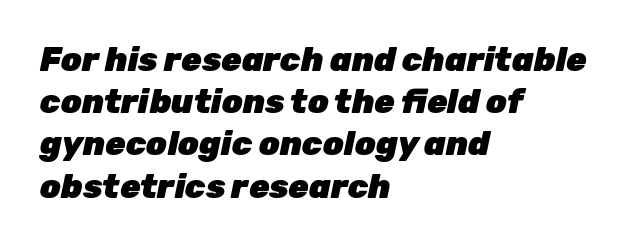
The image shows 33 px heavy type, italic (leaning right); set left-aligned, normal line spacing (1.28x), normal letter spacing, not underlined; low stroke contrast and a medium x-height.
